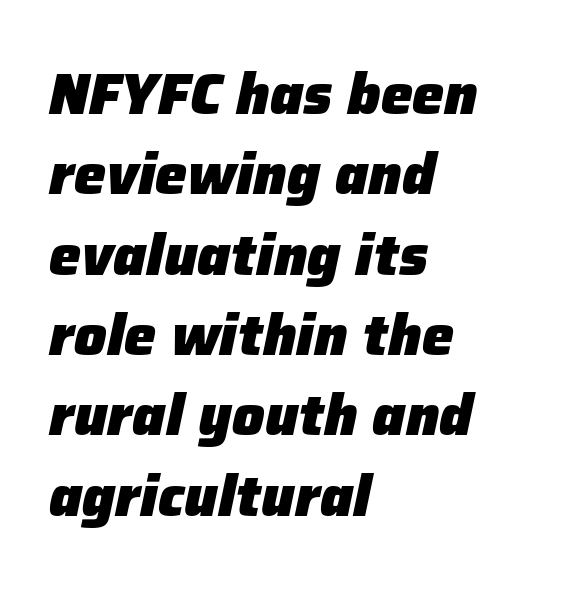
Underlining? Definitely not there. Is this a fixed-width face? No — the glyphs have proportional, varying widths. Chunky letters — that's bold for sure. Horizontal bands of white between lines are of average thickness. The whole block is typeset with a tilt. This rendering uses left alignment, leaving the right contour irregular.
